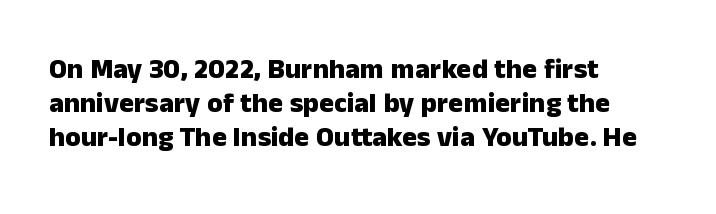
{"serif": "no", "italic": "no", "bold": "yes", "weight": "heavy", "width": "normal", "stroke_contrast": "low", "x_height": "medium", "monospaced": "no", "underline": "no", "align": "left", "line_spacing_ratio": 1.21, "letter_spacing": "normal", "letter_spacing_em": 0.0, "glyph_px": 28}
